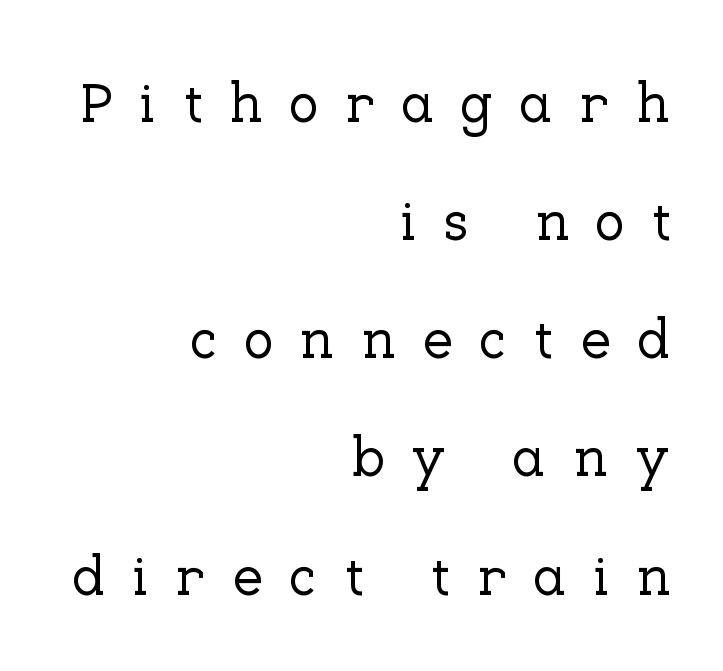
You could not count columns in this text — the font is proportionally spaced. A typesetter would label this face a serif. Lines of text with bare space underneath. How would I describe the line gaps? Wide and relaxed. Leftover space on each line is placed entirely before the opening word. Characters follow at a spacing far wider than the type designer built in.
